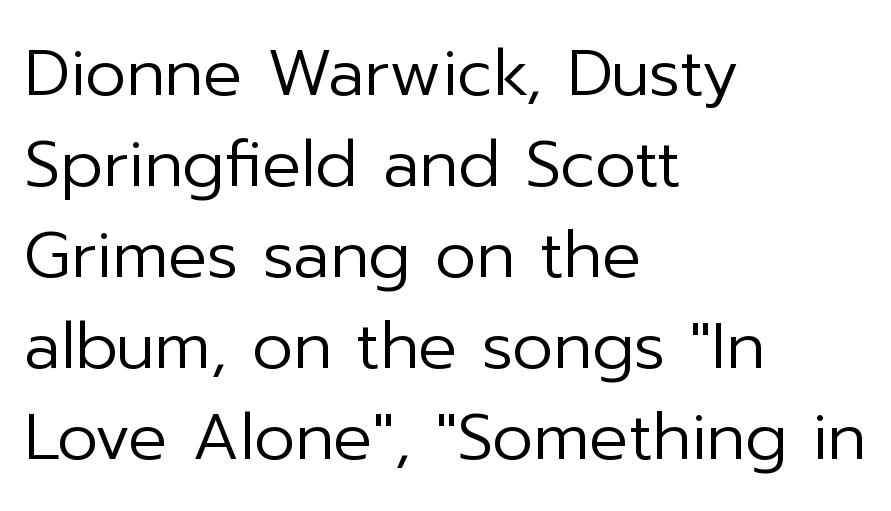
The image shows 65 px regular-weight sans-serif type, upright; set left-aligned, normal line spacing (1.4x), normal letter spacing, not underlined; low stroke contrast and a medium x-height.
